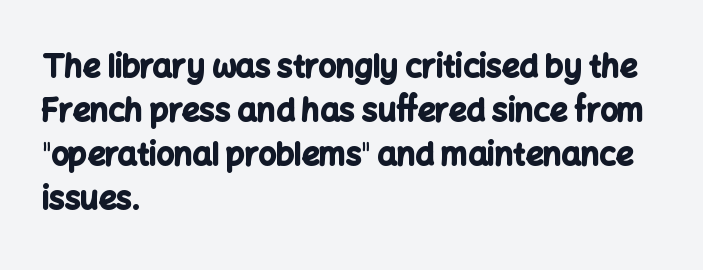
The image shows 31 px bold sans-serif type, upright; set left-aligned, normal line spacing (1.42x), normal letter spacing, not underlined; low stroke contrast and a medium x-height.
